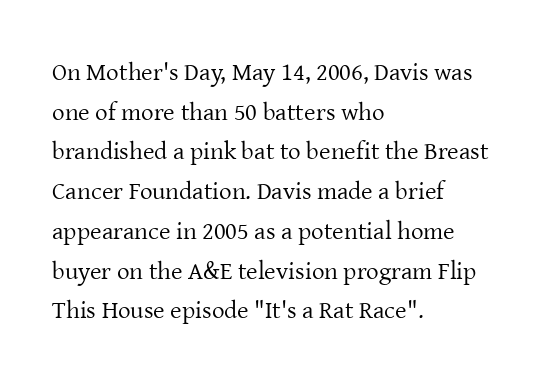
{"italic": "no", "bold": "no", "underline": "no", "align": "left", "line_spacing": "normal", "line_spacing_ratio": 1.59, "letter_spacing": "normal", "letter_spacing_em": 0.0, "glyph_px": 25}
